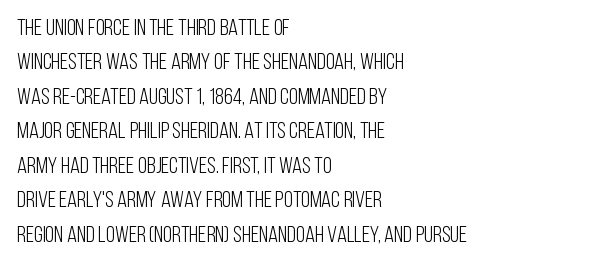
The image shows 23 px text type, upright; set left-aligned, normal line spacing (1.5x), normal letter spacing, not underlined.
